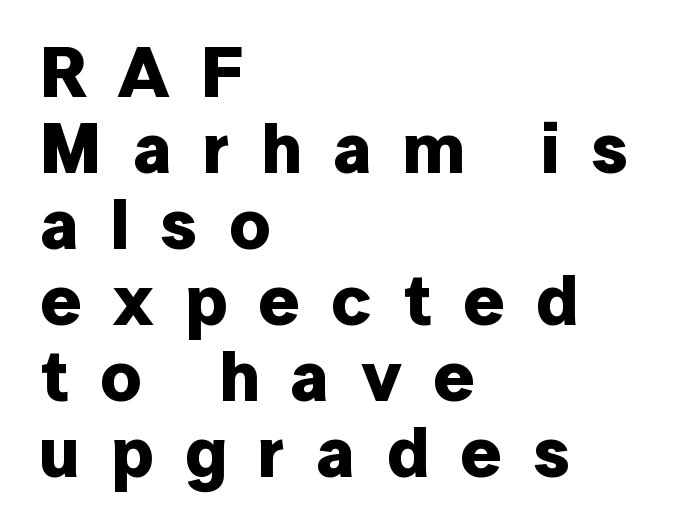
A typesetter would call this proportional, since set widths differ per character. The characters look thick and weighty, a clear bold. Visually the block forms a straight wall on the left and a jagged coastline on the right. The typography opts for an upright posture over an oblique one. Words float on clear page, feet unadorned.
